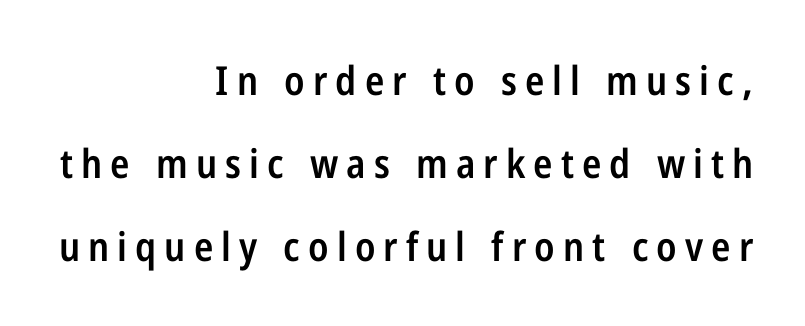
The vertical gap from one line to the next is large. Right-aligned paragraph, ragged on the left. The passage shown is typed in a proportional face where columns would drift. Posture: straight, roman, zero tilt. In terms of letterspacing, this is a distinctly airy, spread setting. Check under the words: just untouched page.
